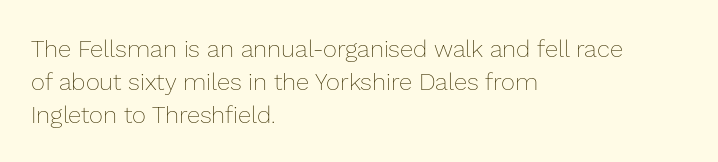
Q: Is the text bold? A: No.
Q: Is the text italic (slanted)? A: No, it is upright.
Q: Is the text underlined? A: No.
Q: How is the paragraph aligned? A: Left-aligned.
Q: Is the spacing between letters normal or unusually wide? A: Normal.
Q: Is the spacing between lines tight, normal or loose? A: Normal.
